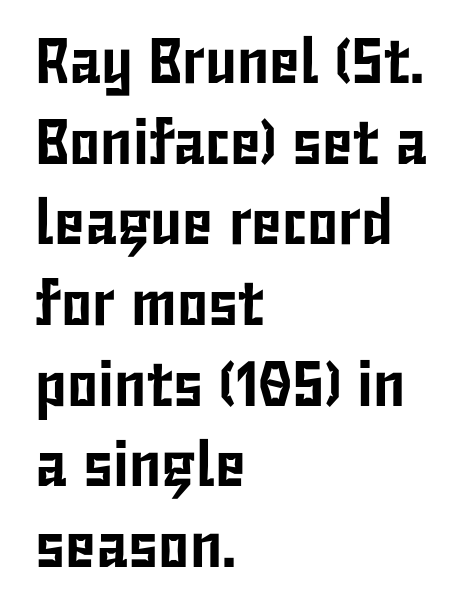
Q: Is the text italic (slanted)? A: No, it is upright.
Q: Is the typeface a serif or a sans-serif typeface? A: Sans-serif.
Q: Is the text underlined? A: No.
Q: How is the paragraph aligned? A: Left-aligned.
Q: Is the spacing between letters normal or unusually wide? A: Normal.
Q: Is the spacing between lines tight, normal or loose? A: Normal.
Q: Width (condensed, normal, or wide)? A: Condensed.
Q: Stroke contrast? A: Low.
Q: x-height? A: Medium.
Q: Monospaced? A: No.
